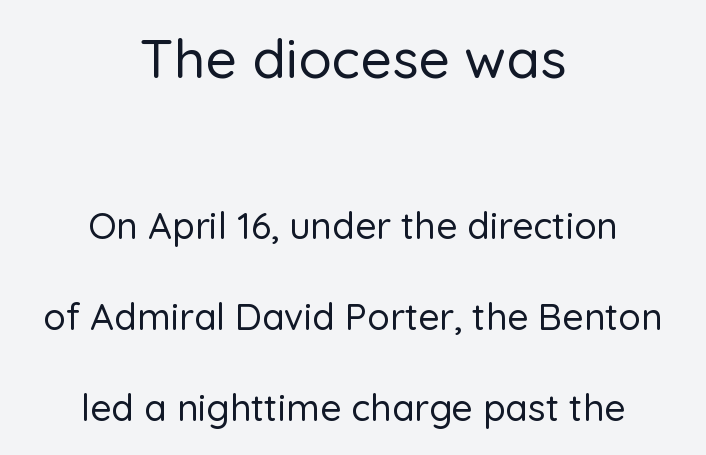
{"serif": "no", "italic": "no", "width": "normal", "stroke_contrast": "low", "x_height": "medium", "monospaced": "no", "underline": "no", "align": "center", "line_spacing": "loose", "line_spacing_ratio": 2.46, "letter_spacing": "normal", "letter_spacing_em": 0.0, "larger_block": "first", "size_ratio": 1.49, "glyph_px": 55}
